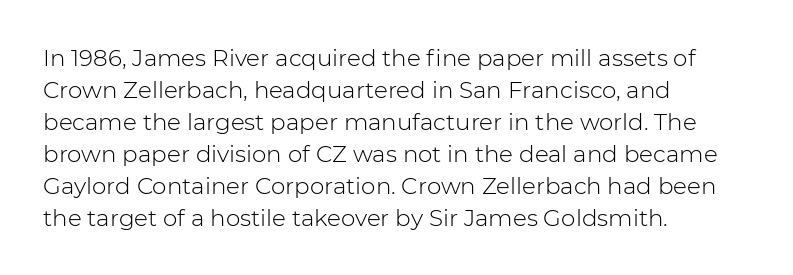
The image shows 23 px text type, upright; set left-aligned, normal line spacing (1.39x), normal letter spacing, not underlined.
